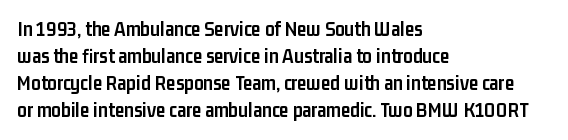
The image shows 21 px bold type, upright; set left-aligned, normal line spacing (1.29x), normal letter spacing, not underlined.
